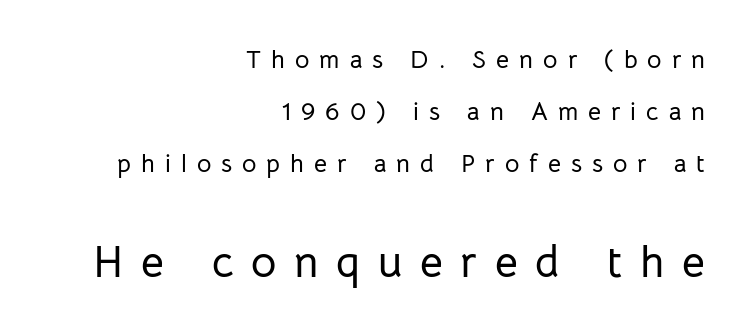
Q: Is the text italic (slanted)? A: No, it is upright.
Q: Is the typeface a serif or a sans-serif typeface? A: Sans-serif.
Q: Is the text underlined? A: No.
Q: How is the paragraph aligned? A: Right-aligned.
Q: Is the spacing between letters normal or unusually wide? A: Unusually wide.
Q: Is the spacing between lines tight, normal or loose? A: Loose.
Q: Which block of text is set in a larger size, the first (top) or the second (bottom)? A: The second (bottom) one.
Q: Width (condensed, normal, or wide)? A: Normal.
Q: Stroke contrast? A: Low.
Q: x-height? A: Medium.
Q: Monospaced? A: No.
